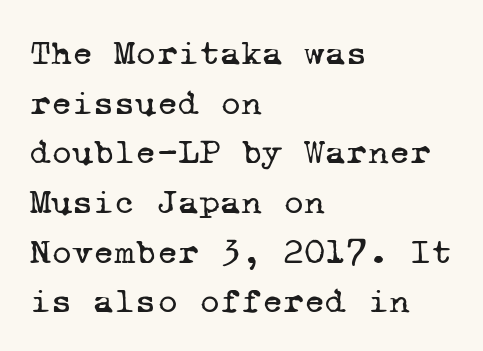
{"serif": "yes", "bold": "no", "weight": "regular", "width": "normal", "stroke_contrast": "low", "x_height": "medium", "monospaced": "yes", "underline": "no", "align": "left", "line_spacing": "normal", "line_spacing_ratio": 1.38, "letter_spacing": "normal", "letter_spacing_em": 0.0, "glyph_px": 36}
